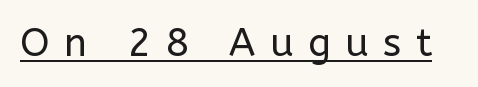
Tracking value appears strongly positive — letters spread wide. Quick note: underline on. Font category for this specimen: sans-serif. You can tell it's not italic because the verticals are truly vertical. Here the designer chose a conventional face with non-uniform glyph widths. The font is comparable to plain body text, perhaps lighter.
